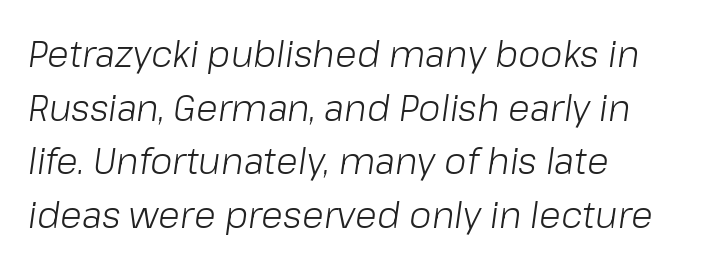
Q: Is the text bold? A: No.
Q: Is the text italic (slanted)? A: Yes, it leans right by about 8 degrees.
Q: Is the text underlined? A: No.
Q: How is the paragraph aligned? A: Left-aligned.
Q: Is the spacing between letters normal or unusually wide? A: Normal.
Q: Is the spacing between lines tight, normal or loose? A: Normal.
Q: Width (condensed, normal, or wide)? A: Normal.
Q: Stroke contrast? A: Low.
Q: x-height? A: Medium.
Q: Monospaced? A: No.
